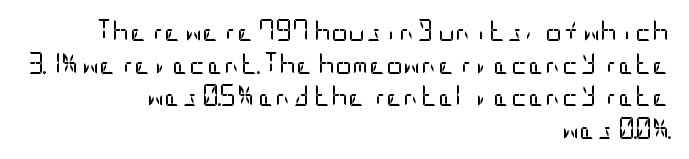
The image shows 21 px text type, upright; set right-aligned, normal line spacing (1.55x), normal letter spacing, not underlined.
